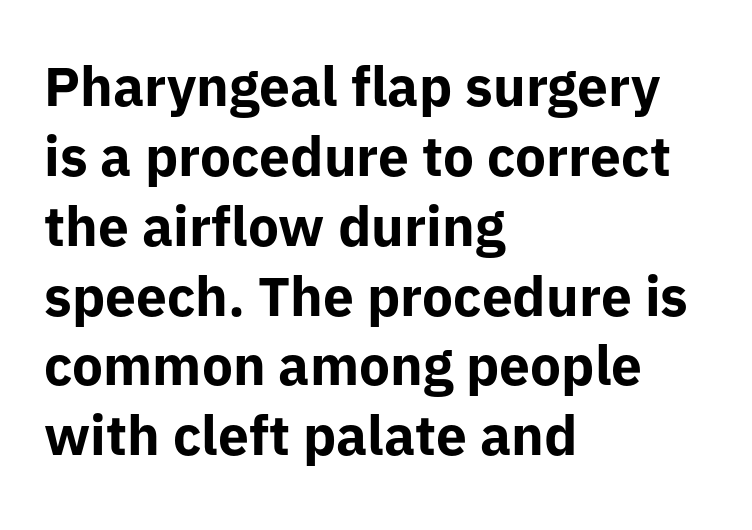
Do the letters lean? They stand straight. The leading is moderate, giving the passage an even texture. Each letter keeps its own natural width here, so spacing adapts to shape. Casual observation: everything's shoved over to the left. The font family rendered here belongs to the sans-serif group.
